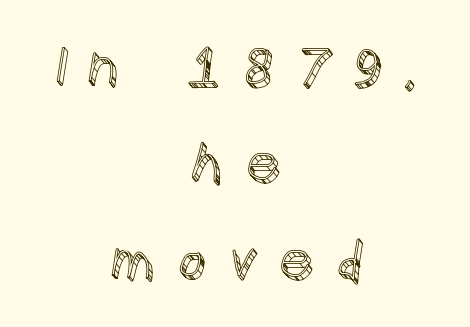
Nobody drew a line under any word here. Words appear elongated and porous because spacing is wide. Spacing verdict: proportional, widths tailored to each character.
